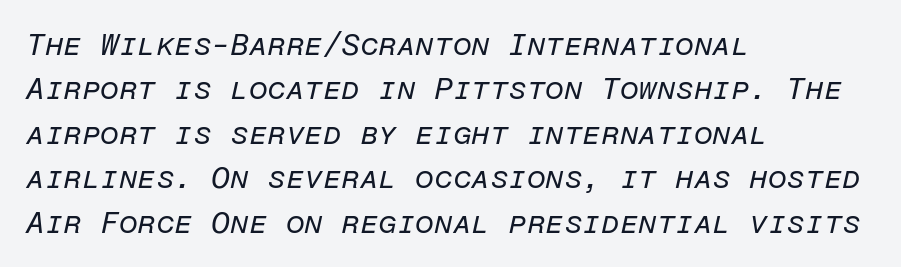
Casual observation: everything's shoved over to the left. There is no visible air inserted between adjacent glyphs. Weight: in the light-to-regular range. Regular leading. The space beneath each line is pristine and unruled.
